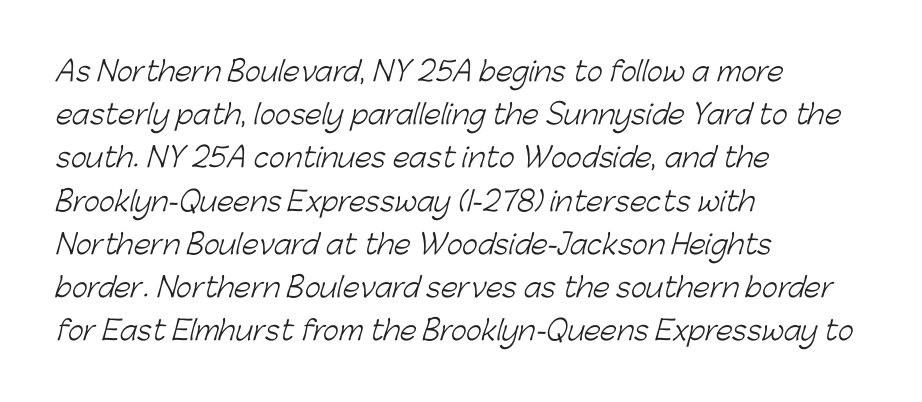
The image shows 27 px text type; set left-aligned, normal line spacing (1.6x), normal letter spacing, not underlined.
